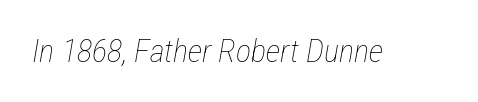
{"italic": "yes", "lean": "right", "slant_degrees": 12, "bold": "no", "weight": "thin", "width": "condensed", "stroke_contrast": "low", "x_height": "medium", "monospaced": "no", "underline": "no", "letter_spacing": "normal", "letter_spacing_em": 0.0, "glyph_px": 32}
